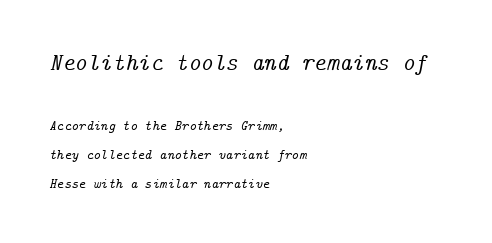
{"italic": "yes", "lean": "right", "slant_degrees": 14, "underline": "no", "align": "left", "line_spacing": "loose", "line_spacing_ratio": 2.07, "letter_spacing": "normal", "letter_spacing_em": 0.0, "larger_block": "first", "size_ratio": 1.71, "glyph_px": 24}
